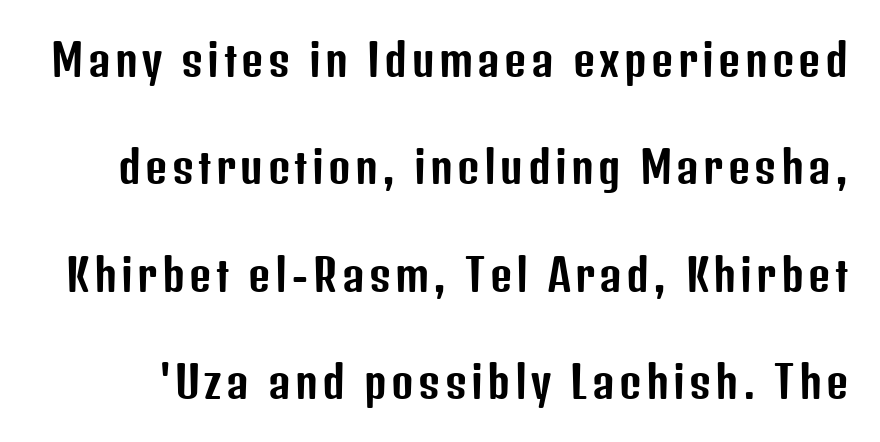
The image shows 43 px condensed sans-serif type, upright; set loose line spacing (2.5x), not underlined; low stroke contrast and a medium x-height.
